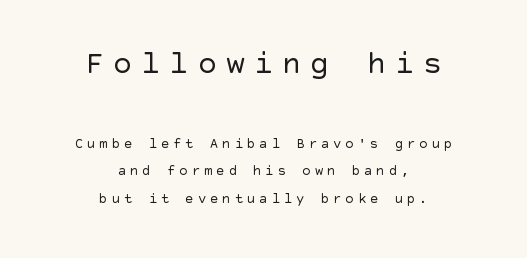
The image shows 32 px regular-weight sans-serif type, upright; set centered, loose line spacing (1.95x), unusually wide letter spacing (+0.28 em), not underlined; the first (top) block is 2.29x larger; a large x-height.
